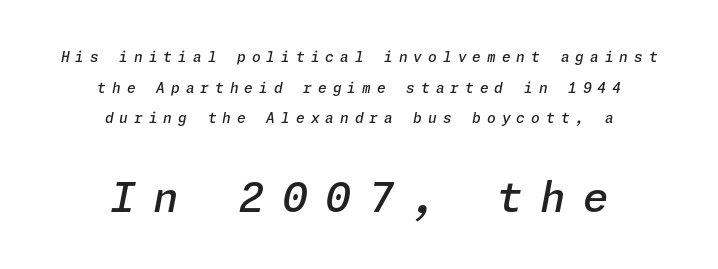
The image shows 41 px semibold type, italic (leaning right); set centered, loose line spacing (2.19x), unusually wide letter spacing (+0.43 em), not underlined; the second (bottom) block is 2.93x larger; low stroke contrast and a medium x-height.
